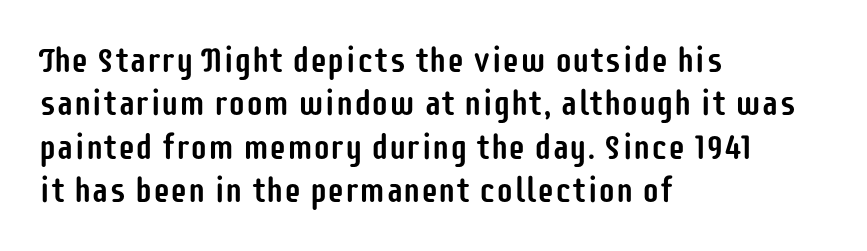
The characters display no serif detailing; their extremities are plain. The letters advance in unequal steps, a hallmark of proportional type. Short note: letters normally spaced. No word sits above an underline. Every stem runs plumb, perpendicular to the baseline. A classic flush-left, rag-right setting is used for this passage.
